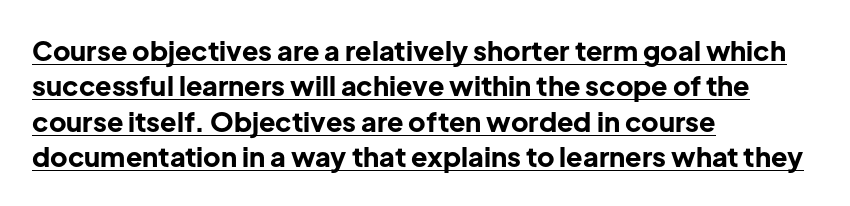
Q: Is the text bold? A: Yes.
Q: Is the text italic (slanted)? A: No, it is upright.
Q: Is the text underlined? A: Yes.
Q: How is the paragraph aligned? A: Left-aligned.
Q: Is the spacing between letters normal or unusually wide? A: Normal.
Q: Is the spacing between lines tight, normal or loose? A: Normal.
